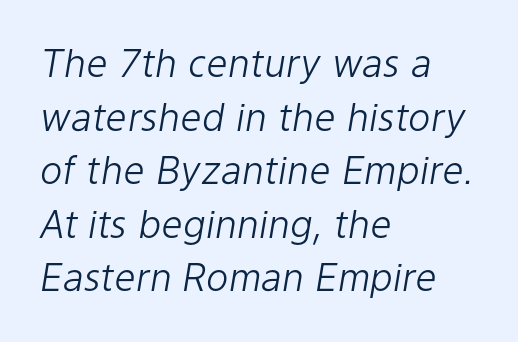
Varying glyph widths throughout — classic text-font behaviour. No word sits above an underline. A quiet, ordinary-to-light weight characterises the typeface. The lines are quadded left.
